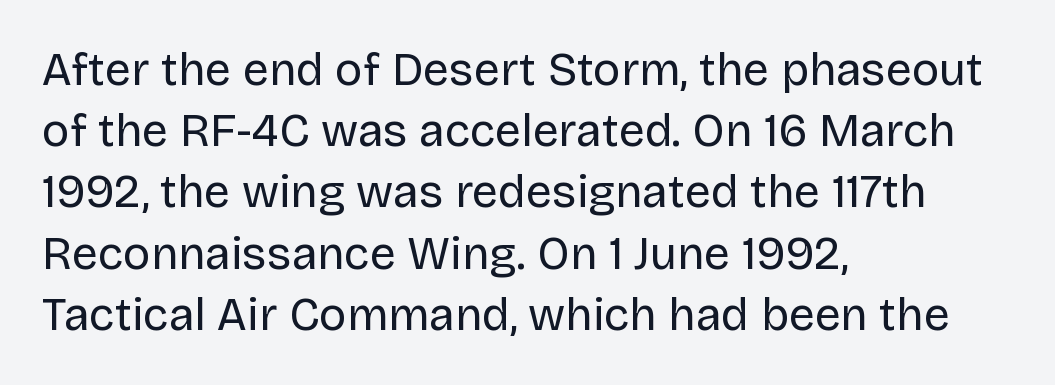
The image shows 46 px regular-weight sans-serif type, upright; set left-aligned, normal line spacing (1.33x), normal letter spacing, not underlined; low stroke contrast and a large x-height.
